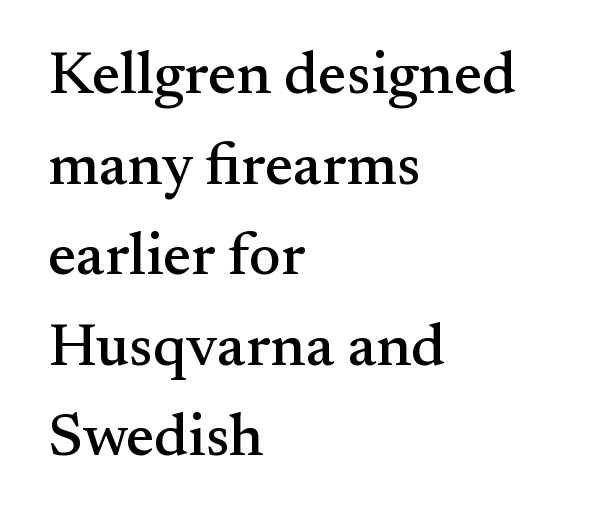
The image shows 60 px serif type, upright; set left-aligned, normal line spacing (1.51x), normal letter spacing, not underlined; medium stroke contrast and a small x-height.
